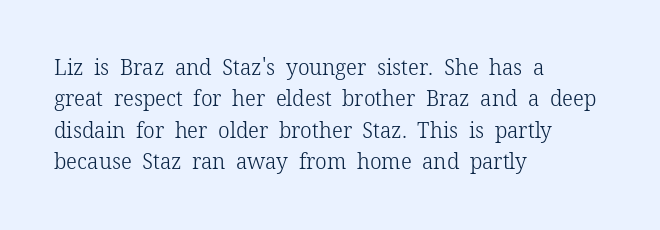
Ordinary non-slanted type is in use. Honestly, the row spacing looks completely unremarkable. These lines keep a tight, regular rhythm from letter to letter. These lines stack with their left ends in a neat column.
